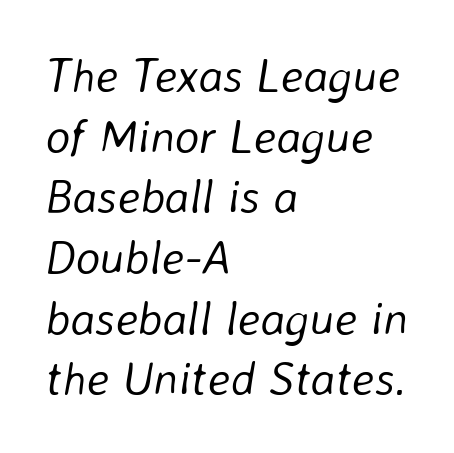
{"italic": "yes", "lean": "right", "slant_degrees": 8, "bold": "no", "weight": "light", "width": "normal", "stroke_contrast": "low", "x_height": "medium", "monospaced": "no", "underline": "no", "align": "left", "line_spacing": "normal", "line_spacing_ratio": 1.29, "letter_spacing": "normal", "letter_spacing_em": 0.0, "glyph_px": 47}
